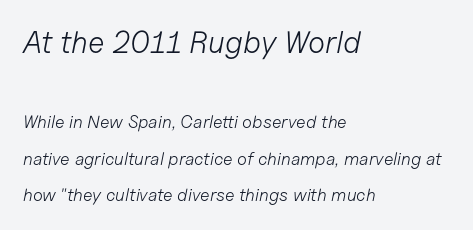
{"italic": "yes", "lean": "right", "slant_degrees": 11, "bold": "no", "weight": "light", "width": "normal", "stroke_contrast": "low", "x_height": "medium", "monospaced": "no", "underline": "no", "align": "left", "line_spacing": "loose", "line_spacing_ratio": 2.02, "letter_spacing": "normal", "letter_spacing_em": 0.0, "larger_block": "first", "size_ratio": 1.72, "glyph_px": 31}
